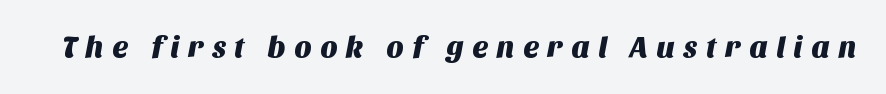
The image shows 30 px sans-serif type; set unusually wide letter spacing (+0.27 em), not underlined; medium stroke contrast and a large x-height.
